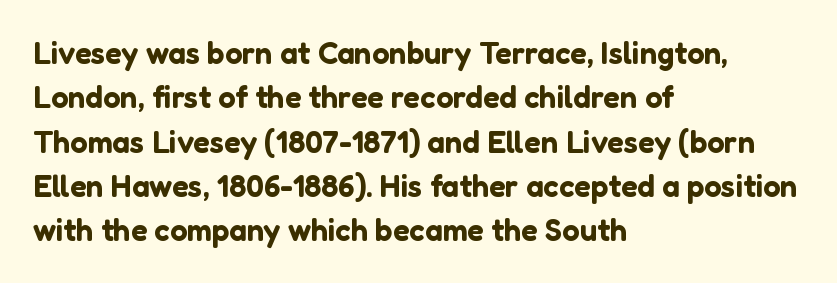
{"serif": "no", "italic": "no", "width": "normal", "stroke_contrast": "low", "x_height": "medium", "monospaced": "no", "underline": "no", "align": "left", "line_spacing": "normal", "line_spacing_ratio": 1.43, "letter_spacing": "normal", "letter_spacing_em": 0.0, "glyph_px": 31}
